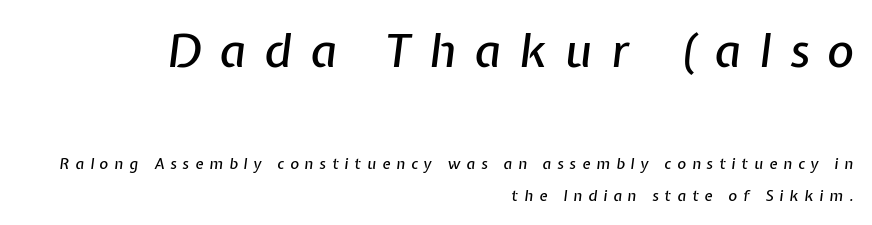
Q: Is the text italic (slanted)? A: Yes, it leans right by about 7 degrees.
Q: Is the text underlined? A: No.
Q: How is the paragraph aligned? A: Right-aligned.
Q: Is the spacing between letters normal or unusually wide? A: Unusually wide.
Q: Is the spacing between lines tight, normal or loose? A: Loose.
Q: Which block of text is set in a larger size, the first (top) or the second (bottom)? A: The first (top) one.
Q: Width (condensed, normal, or wide)? A: Normal.
Q: Stroke contrast? A: Low.
Q: x-height? A: Medium.
Q: Monospaced? A: No.
